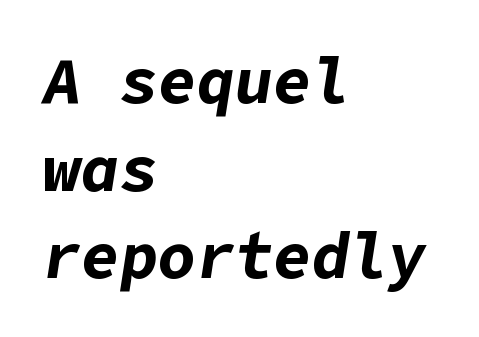
{"italic": "yes", "lean": "right", "slant_degrees": 9, "bold": "yes", "weight": "bold", "width": "normal", "stroke_contrast": "low", "x_height": "medium", "underline": "no", "align": "left", "line_spacing": "normal", "line_spacing_ratio": 1.37, "letter_spacing": "normal", "letter_spacing_em": 0.0, "glyph_px": 64}
